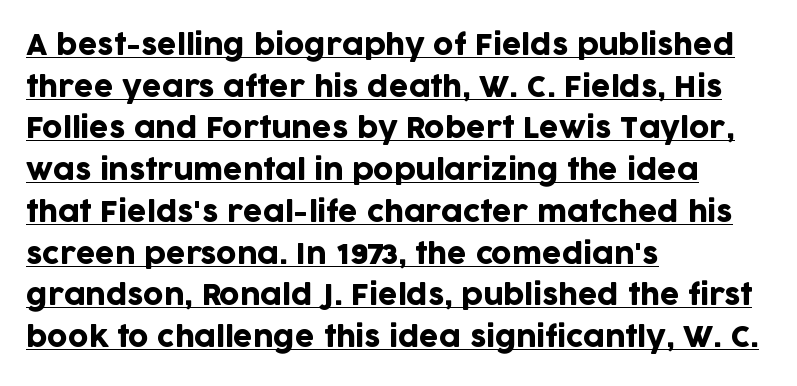
{"serif": "no", "italic": "no", "width": "normal", "stroke_contrast": "low", "x_height": "large", "monospaced": "no", "underline": "yes", "align": "left", "line_spacing": "normal", "line_spacing_ratio": 1.49, "letter_spacing": "normal", "letter_spacing_em": 0.0, "glyph_px": 28}
